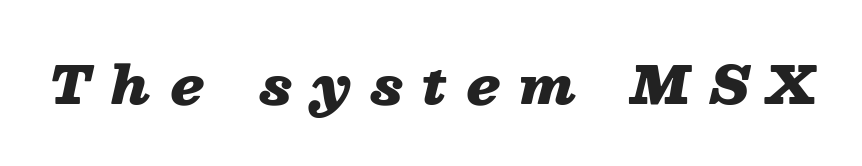
{"italic": "yes", "lean": "right", "slant_degrees": 13, "bold": "yes", "weight": "heavy", "width": "wide", "stroke_contrast": "low", "x_height": "medium", "monospaced": "no", "underline": "no", "letter_spacing": "wide", "letter_spacing_em": 0.39, "glyph_px": 51}
